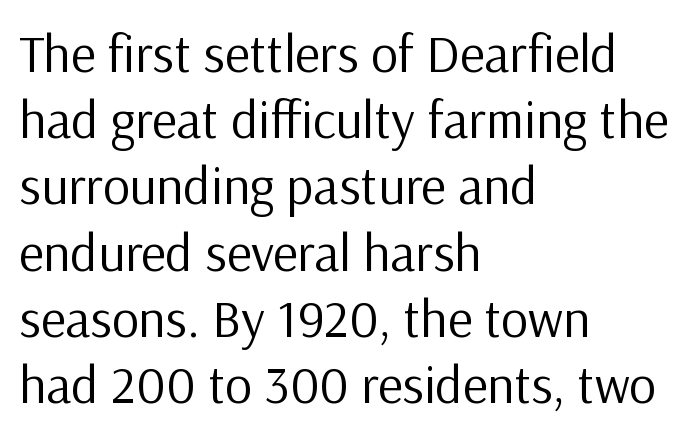
The face used here is a sans, in the tradition of grotesques and geometrics. Here the designer chose a conventional face with non-uniform glyph widths. The rows are spaced the way most documents space them. Lines of text with bare space underneath. Line beginnings align vertically; line endings do not.
